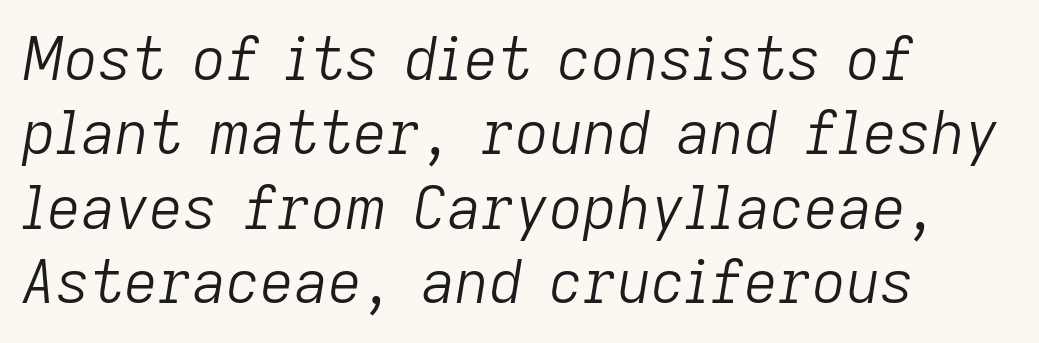
Leftover space on each line is placed entirely after the last word. The passage shown stacks its lines at a standard gap. The face used here is proportionally spaced, like ordinary book or web type. The passage shown is not underscored anywhere.
